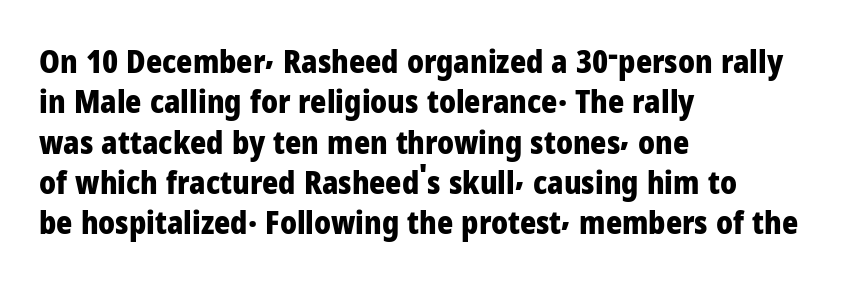
Q: Is the text bold? A: Yes.
Q: Is the text italic (slanted)? A: No, it is upright.
Q: Is the typeface a serif or a sans-serif typeface? A: Sans-serif.
Q: Is the text underlined? A: No.
Q: How is the paragraph aligned? A: Left-aligned.
Q: Is the spacing between letters normal or unusually wide? A: Normal.
Q: Is the spacing between lines tight, normal or loose? A: Normal.
Q: Width (condensed, normal, or wide)? A: Normal.
Q: Stroke contrast? A: Low.
Q: x-height? A: Medium.
Q: Monospaced? A: No.
